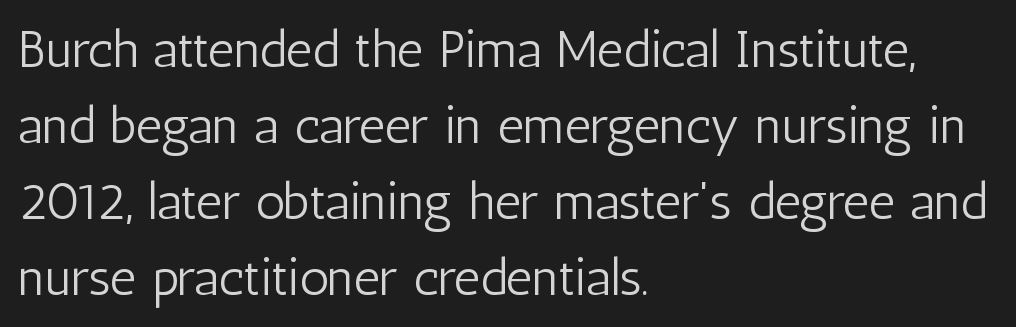
Q: Is the text bold? A: No.
Q: Is the text italic (slanted)? A: No, it is upright.
Q: Is the typeface a serif or a sans-serif typeface? A: Sans-serif.
Q: Is the text underlined? A: No.
Q: How is the paragraph aligned? A: Left-aligned.
Q: Is the spacing between letters normal or unusually wide? A: Normal.
Q: Is the spacing between lines tight, normal or loose? A: Normal.
Q: Width (condensed, normal, or wide)? A: Condensed.
Q: Stroke contrast? A: Low.
Q: x-height? A: Medium.
Q: Monospaced? A: No.
